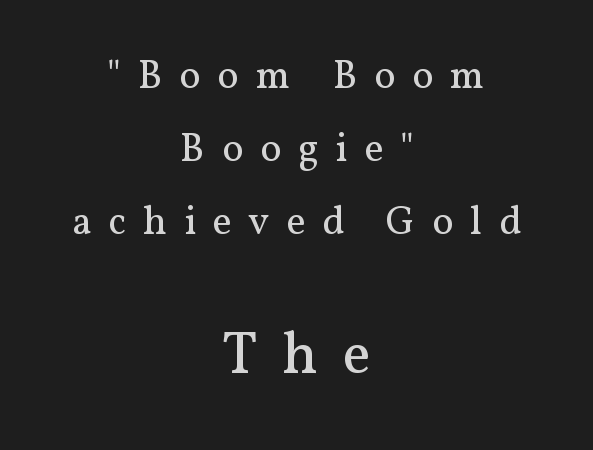
The image shows 60 px regular-weight serif type, upright; set centered, line spacing 1.82x, unusually wide letter spacing (+0.42 em), not underlined; the second (bottom) block is 1.5x larger; medium stroke contrast and a medium x-height.
